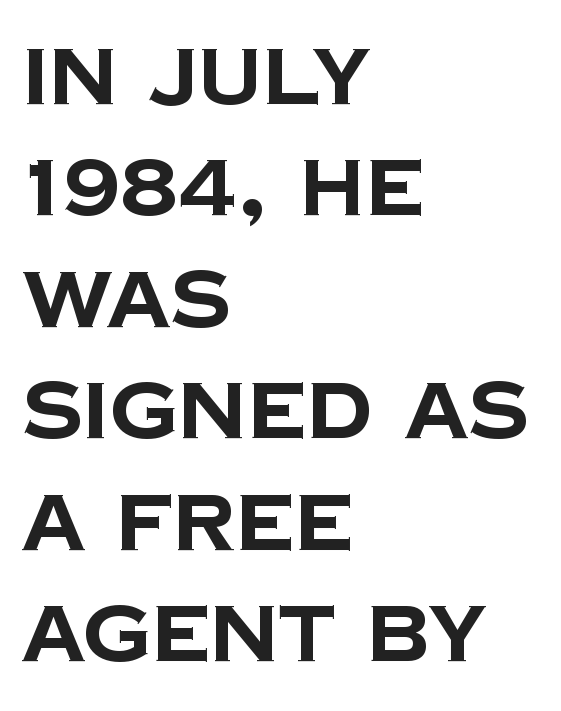
These lines sit exactly where default settings would place them. This sample is left-justified, so line endings fall wherever the words run out. I'd describe the lettering as bold — thick and assertive. Think of a printed novel: that variable character pitch is what you see here. I'd call this a sans setting — the letters go barefoot. Letter spacing: default.
